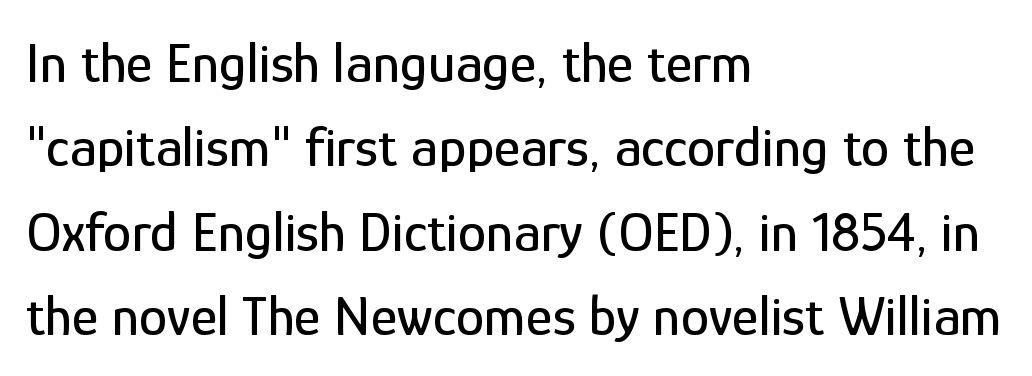
{"serif": "no", "italic": "no", "width": "condensed", "stroke_contrast": "low", "x_height": "medium", "monospaced": "no", "underline": "no", "align": "left", "line_spacing": "normal", "line_spacing_ratio": 1.48, "letter_spacing": "normal", "letter_spacing_em": 0.0, "glyph_px": 57}
